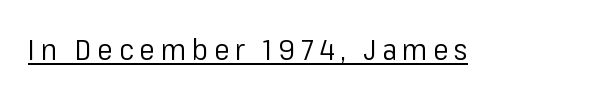
Q: Is the text bold? A: No.
Q: Is the text italic (slanted)? A: No, it is upright.
Q: Is the typeface a serif or a sans-serif typeface? A: Sans-serif.
Q: Is the text underlined? A: Yes.
Q: Is the spacing between letters normal or unusually wide? A: Unusually wide.
Q: Width (condensed, normal, or wide)? A: Normal.
Q: Stroke contrast? A: Low.
Q: x-height? A: Medium.
Q: Monospaced? A: No.
